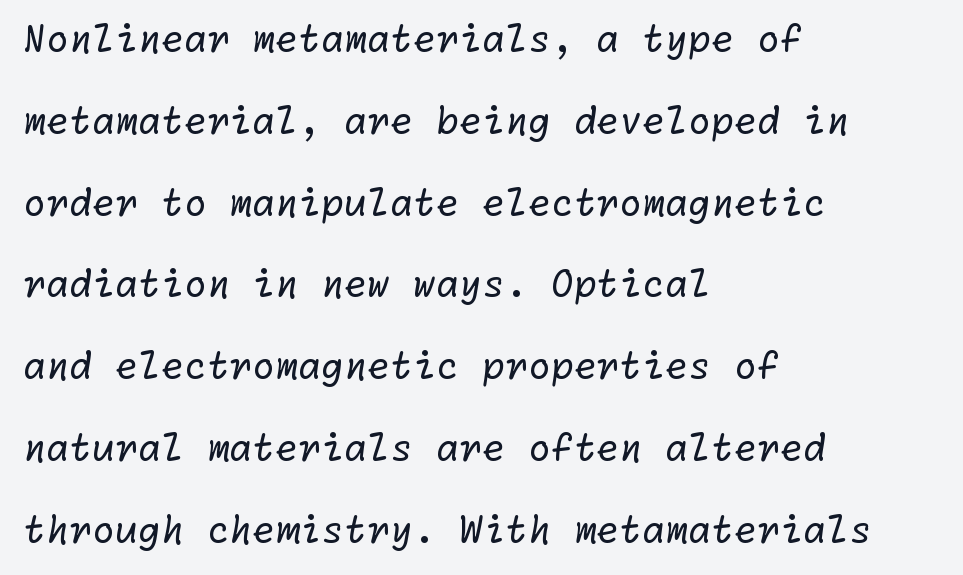
The image shows 37 px regular-weight sans-serif type; set left-aligned, loose line spacing (2.21x), normal letter spacing, not underlined; low stroke contrast and a medium x-height.
